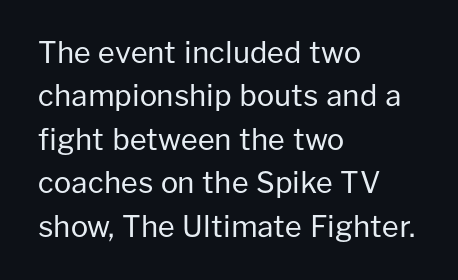
{"serif": "no", "italic": "no", "bold": "no", "weight": "regular", "width": "normal", "stroke_contrast": "low", "x_height": "medium", "monospaced": "no", "underline": "no", "align": "left", "line_spacing": "normal", "line_spacing_ratio": 1.5, "letter_spacing": "normal", "letter_spacing_em": 0.0, "glyph_px": 29}
